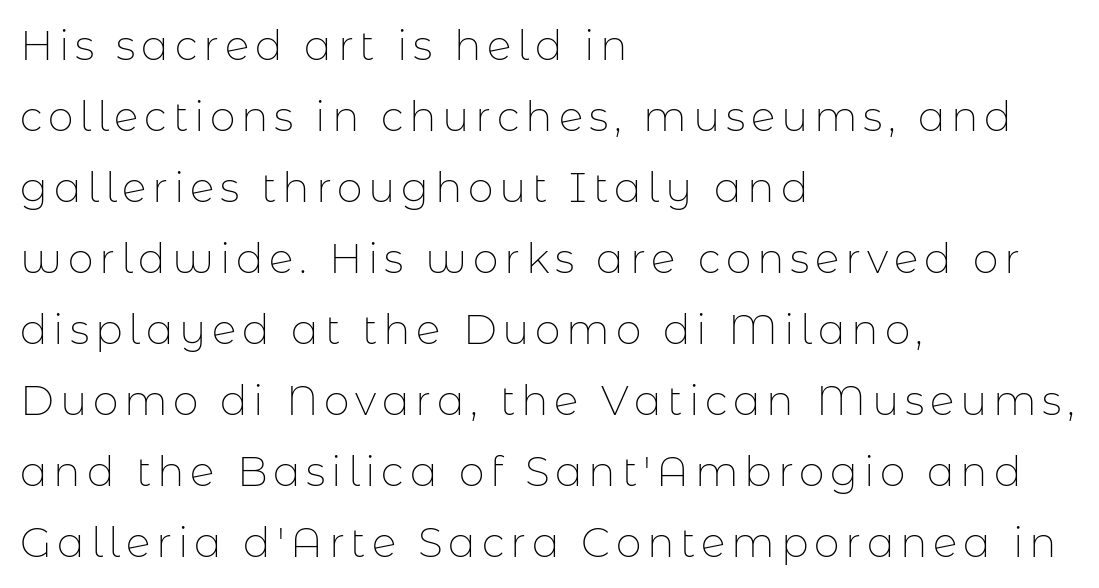
{"serif": "no", "italic": "no", "bold": "no", "weight": "thin", "width": "normal", "stroke_contrast": "low", "x_height": "medium", "monospaced": "no", "underline": "no", "align": "left", "line_spacing_ratio": 1.73, "glyph_px": 41}
